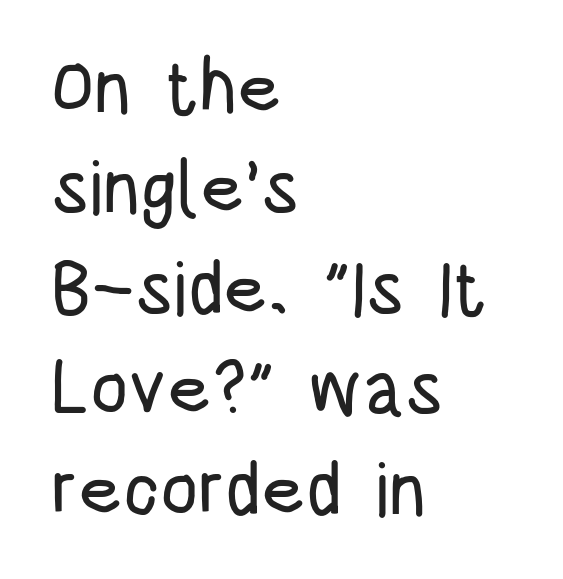
Nothing unusual about the tracking: characters are spaced as the font intends. Quick note: interline space is typical. If you drew a ruler down the left edge, every line would touch it. Is this a sans? Yes — the strokes have no serifs.
